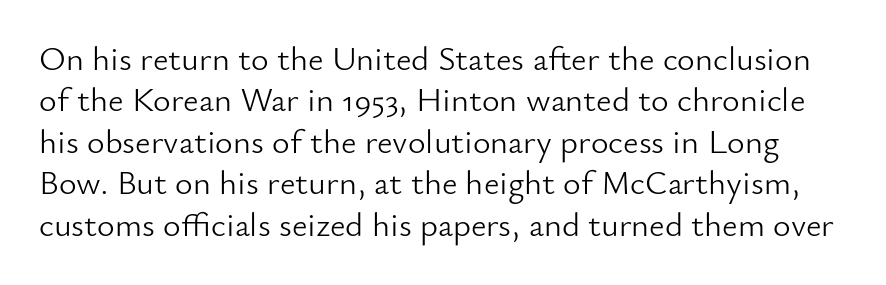
The image shows 34 px light sans-serif type, upright; set line spacing 1.22x, normal letter spacing, not underlined; low stroke contrast and a small x-height.
